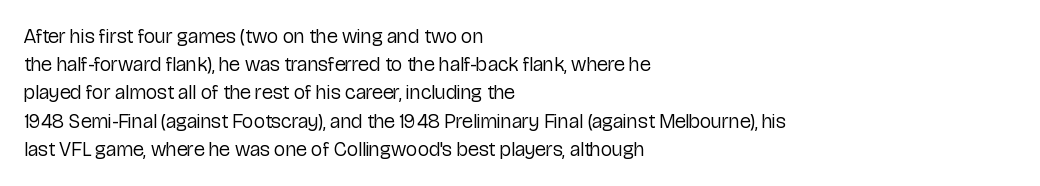
Nobody drew a line under any word here. When letters stand straight like this, we call the style roman or upright. The lines sit at an ordinary, default distance from one another. Summary of weight: not heavy and not bold.
